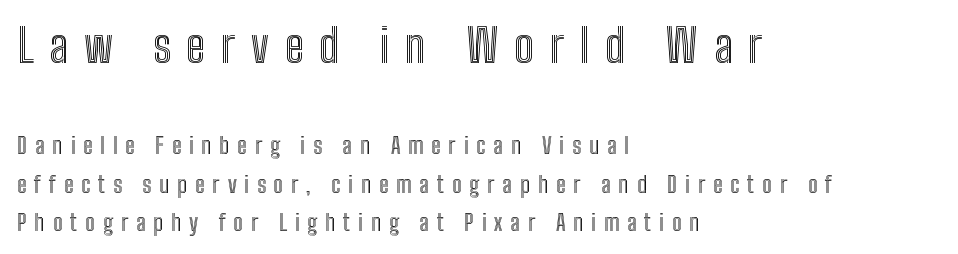
These lines were composed using upright roman letters. The letterforms stand isolated, each surrounded by extra space. A student would call this left alignment; a typographer would say flush left, rag right. Character widths vary here, with narrow letters taking less room than wide ones. Reading down the column, the eye jumps a familiar distance to each next line. The composition opens big and finishes small.
